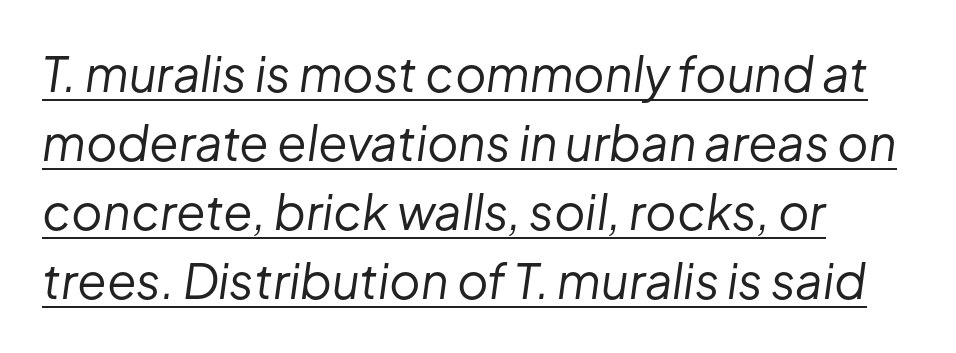
Visually the block forms a straight wall on the left and a jagged coastline on the right. Ink coverage per letter is moderate at most. Underlining? Definitely there. There is no visible air inserted between adjacent glyphs.
